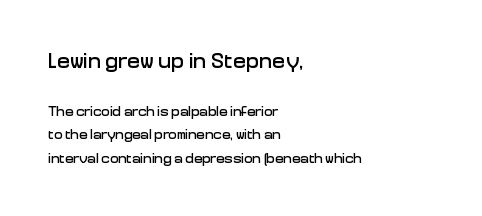
{"italic": "no", "underline": "no", "align": "left", "line_spacing": "normal", "line_spacing_ratio": 1.68, "letter_spacing": "normal", "letter_spacing_em": 0.0, "larger_block": "first", "size_ratio": 1.57, "glyph_px": 22}
